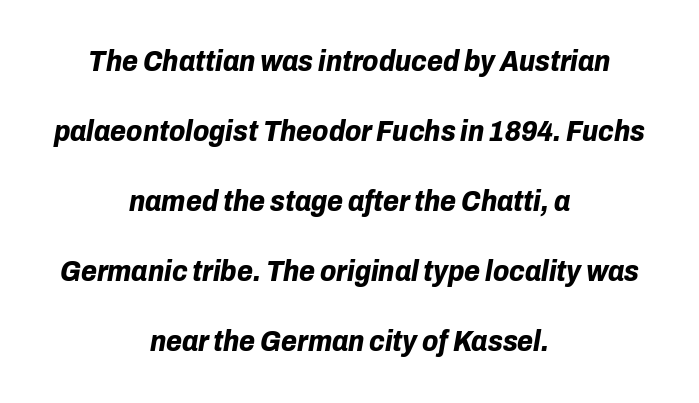
{"italic": "yes", "lean": "right", "slant_degrees": 10, "bold": "yes", "weight": "bold", "width": "normal", "stroke_contrast": "low", "x_height": "medium", "monospaced": "no", "underline": "no", "align": "center", "line_spacing": "loose", "line_spacing_ratio": 2.41, "letter_spacing": "normal", "letter_spacing_em": 0.0, "glyph_px": 29}
